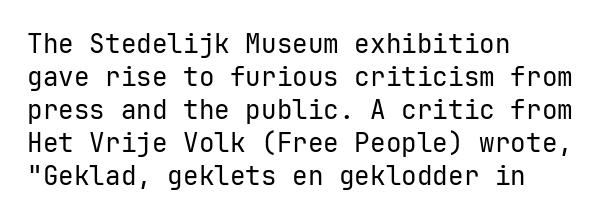
When letters stand straight like this, we call the style roman or upright. These lines sit exactly where default settings would place them. Students, note that the glyphs here touch the page at normal intervals. The passage shown is not bold in any degree. In CSS terms this would be text-align: left. Underlining? Definitely not there.
